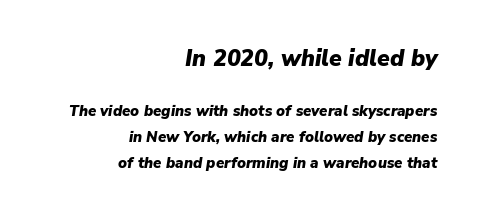
{"italic": "yes", "lean": "right", "slant_degrees": 9, "bold": "yes", "underline": "no", "align": "right", "line_spacing_ratio": 1.73, "letter_spacing": "normal", "letter_spacing_em": 0.0, "larger_block": "first", "size_ratio": 1.53, "glyph_px": 23}
